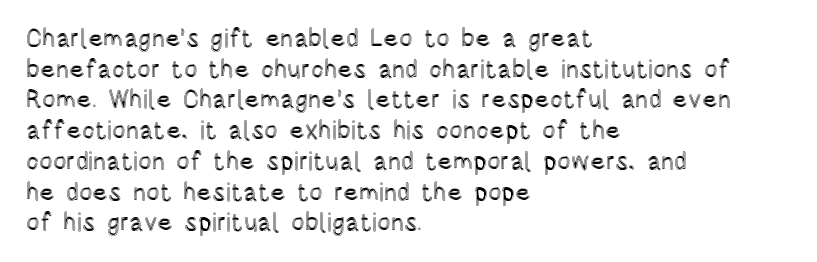
{"italic": "no", "underline": "no", "align": "left", "line_spacing_ratio": 1.23, "letter_spacing": "normal", "letter_spacing_em": 0.0, "glyph_px": 25}
